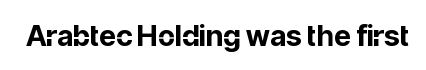
The image shows 29 px bold sans-serif type, upright; set normal letter spacing, not underlined; low stroke contrast and a medium x-height.
